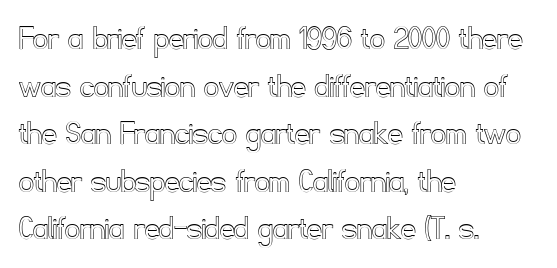
The image shows 36 px text type, upright; set left-aligned, normal line spacing (1.32x), normal letter spacing, not underlined; a small x-height.
